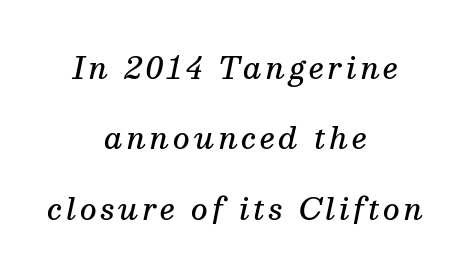
{"serif": "yes", "italic": "yes", "lean": "right", "slant_degrees": 13, "bold": "semi", "weight": "semibold", "width": "normal", "stroke_contrast": "medium", "x_height": "medium", "monospaced": "no", "underline": "no", "align": "center", "line_spacing": "loose", "line_spacing_ratio": 2.43, "glyph_px": 29}
